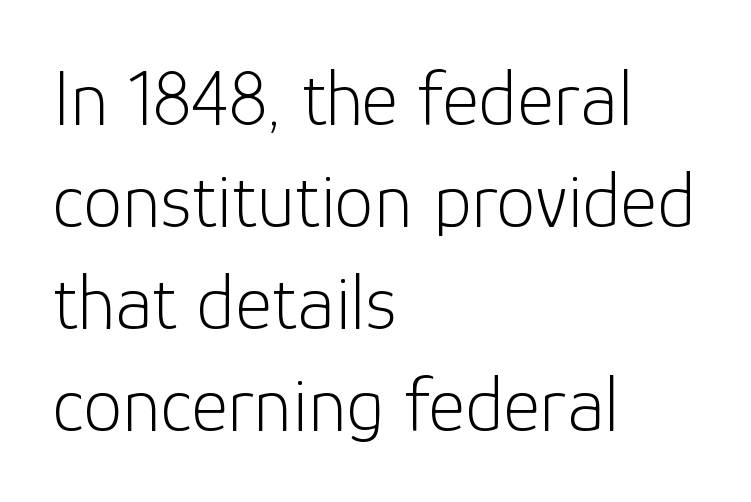
Q: Is the text bold? A: No.
Q: Is the text italic (slanted)? A: No, it is upright.
Q: Is the typeface a serif or a sans-serif typeface? A: Sans-serif.
Q: Is the text underlined? A: No.
Q: How is the paragraph aligned? A: Left-aligned.
Q: Is the spacing between letters normal or unusually wide? A: Normal.
Q: Is the spacing between lines tight, normal or loose? A: Normal.
Q: Width (condensed, normal, or wide)? A: Normal.
Q: Stroke contrast? A: Low.
Q: x-height? A: Medium.
Q: Monospaced? A: No.
